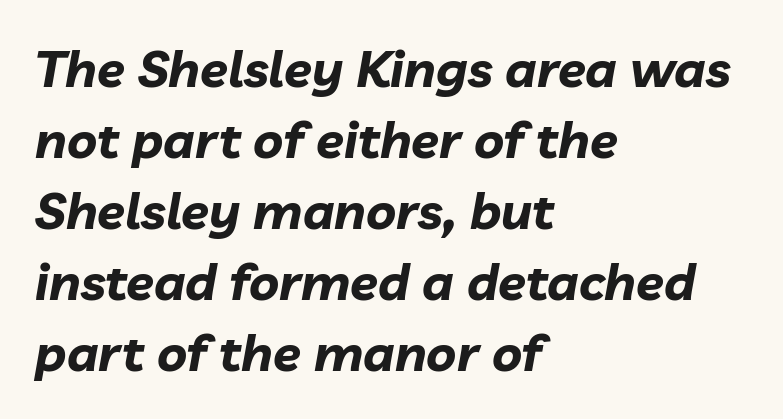
The designer left line spacing at the default. Look at the tracking — it's just the regular setting, nothing added. The paragraph has a hard left edge and a soft right edge. Decoration check: the copy has no underline. The axis of the letterforms is tilted away from vertical. Strokes here are thick enough to call this a true bold.
